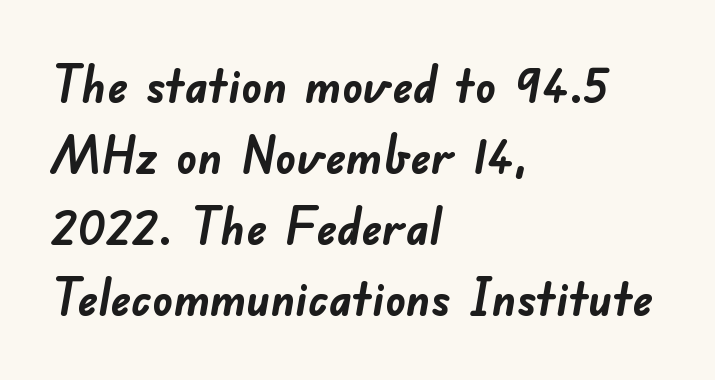
Q: Is the text bold? A: Yes.
Q: Is the typeface a serif or a sans-serif typeface? A: Sans-serif.
Q: Is the text underlined? A: No.
Q: How is the paragraph aligned? A: Left-aligned.
Q: Is the spacing between letters normal or unusually wide? A: Normal.
Q: Is the spacing between lines tight, normal or loose? A: Normal.
Q: Width (condensed, normal, or wide)? A: Normal.
Q: Stroke contrast? A: Low.
Q: x-height? A: Small.
Q: Monospaced? A: No.
